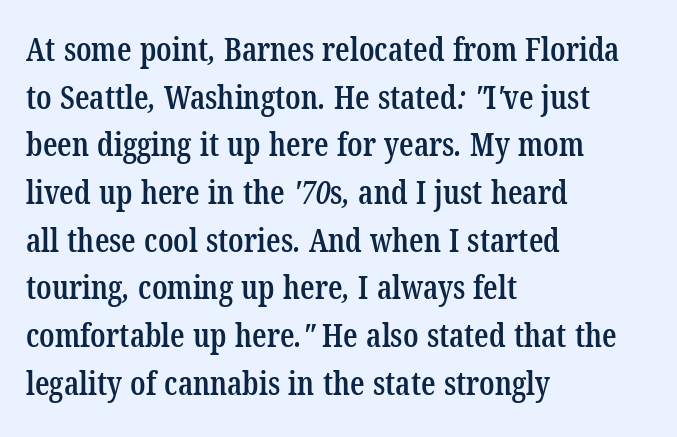
{"serif": "yes", "bold": "semi", "weight": "semibold", "width": "condensed", "stroke_contrast": "low", "x_height": "medium", "monospaced": "no", "underline": "no", "align": "left", "line_spacing": "normal", "line_spacing_ratio": 1.49, "letter_spacing": "normal", "letter_spacing_em": 0.0, "glyph_px": 32}
